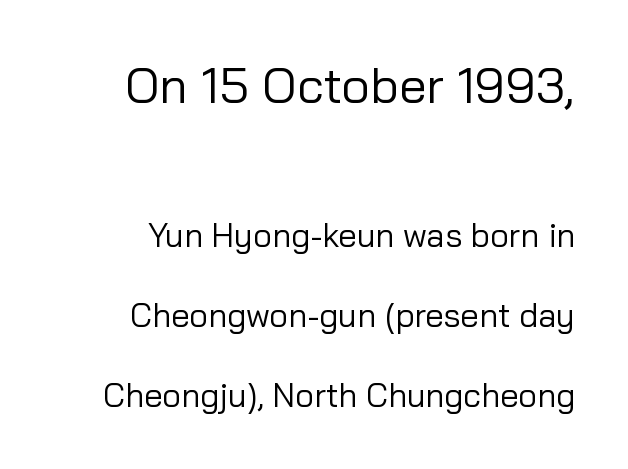
Is this a fixed-width face? No — the glyphs have proportional, varying widths. Look at the tracking — it's just the regular setting, nothing added. Typographically, this falls in the sans-serif category. Descender tails drop into unmarked territory. This is roman type, the default non-slanted kind.
